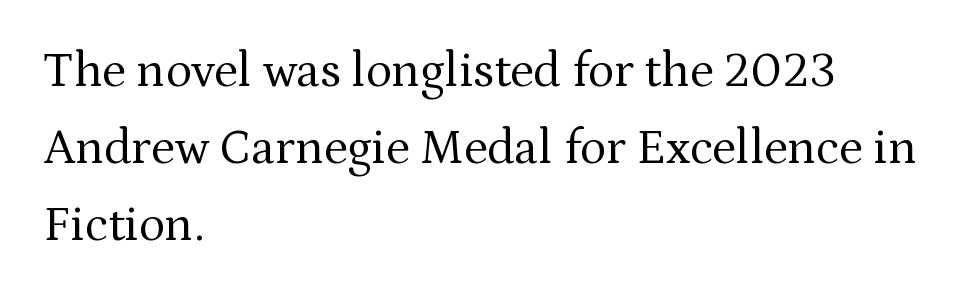
{"serif": "yes", "italic": "no", "bold": "no", "weight": "regular", "width": "normal", "stroke_contrast": "medium", "x_height": "medium", "monospaced": "no", "underline": "no", "align": "left", "line_spacing": "normal", "line_spacing_ratio": 1.57, "letter_spacing": "normal", "letter_spacing_em": 0.0, "glyph_px": 49}
